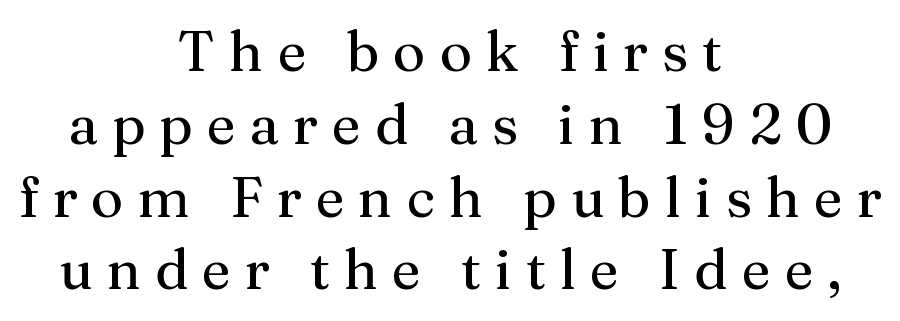
Q: Is the text bold? A: No.
Q: Is the text italic (slanted)? A: No, it is upright.
Q: Is the typeface a serif or a sans-serif typeface? A: Serif.
Q: Is the text underlined? A: No.
Q: How is the paragraph aligned? A: Centered.
Q: Is the spacing between letters normal or unusually wide? A: Unusually wide.
Q: Is the spacing between lines tight, normal or loose? A: Normal.
Q: Width (condensed, normal, or wide)? A: Normal.
Q: Stroke contrast? A: Medium.
Q: x-height? A: Medium.
Q: Monospaced? A: No.
